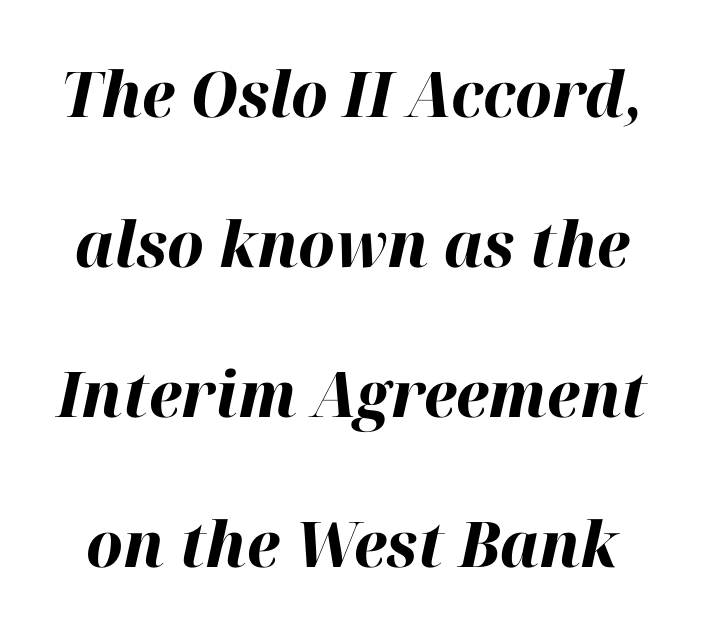
Q: Is the text bold? A: Yes.
Q: Is the text italic (slanted)? A: Yes, it leans right by about 12 degrees.
Q: Is the text underlined? A: No.
Q: Is the spacing between letters normal or unusually wide? A: Normal.
Q: Is the spacing between lines tight, normal or loose? A: Loose.
Q: Width (condensed, normal, or wide)? A: Normal.
Q: Stroke contrast? A: High.
Q: x-height? A: Medium.
Q: Monospaced? A: No.
